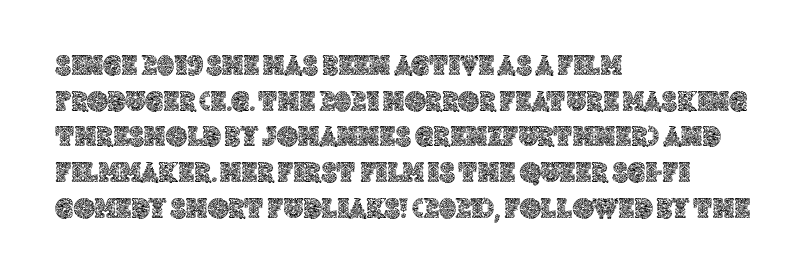
{"italic": "no", "width": "normal", "x_height": "large", "monospaced": "no", "underline": "no", "align": "left", "line_spacing_ratio": 1.23, "letter_spacing": "normal", "letter_spacing_em": 0.0, "glyph_px": 29}
